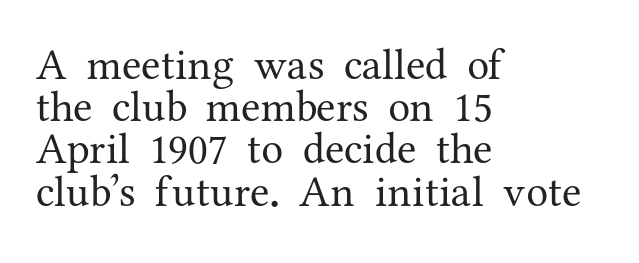
{"serif": "yes", "italic": "no", "bold": "no", "weight": "regular", "width": "normal", "stroke_contrast": "medium", "x_height": "medium", "monospaced": "no", "underline": "no", "align": "left", "line_spacing": "tight", "line_spacing_ratio": 0.96, "letter_spacing": "normal", "letter_spacing_em": 0.0, "glyph_px": 44}
